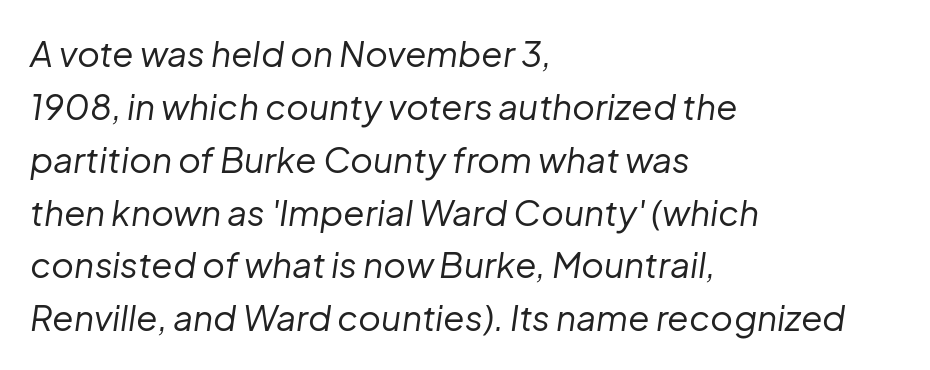
{"italic": "yes", "lean": "right", "slant_degrees": 8, "bold": "no", "weight": "regular", "width": "normal", "stroke_contrast": "low", "x_height": "medium", "monospaced": "no", "underline": "no", "align": "left", "line_spacing": "normal", "line_spacing_ratio": 1.51, "letter_spacing": "normal", "letter_spacing_em": 0.0, "glyph_px": 35}
